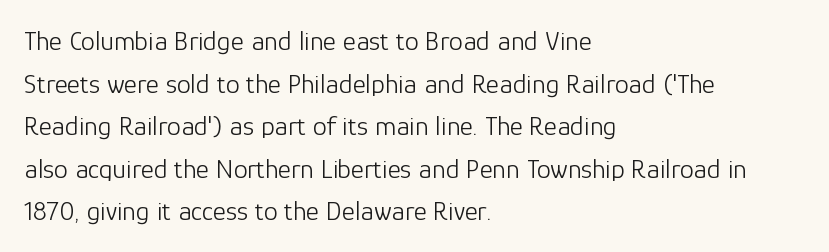
{"serif": "no", "italic": "no", "bold": "no", "weight": "light", "width": "normal", "stroke_contrast": "low", "x_height": "medium", "monospaced": "no", "underline": "no", "align": "left", "line_spacing": "normal", "line_spacing_ratio": 1.52, "letter_spacing": "normal", "letter_spacing_em": 0.0, "glyph_px": 28}
